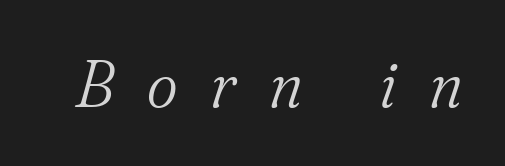
{"serif": "yes", "italic": "yes", "lean": "right", "slant_degrees": 16, "bold": "no", "weight": "light", "width": "normal", "stroke_contrast": "medium", "x_height": "small", "monospaced": "no", "underline": "no", "letter_spacing": "wide", "letter_spacing_em": 0.49, "glyph_px": 66}
